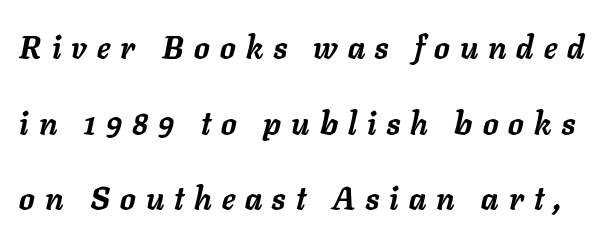
Q: Is the text bold? A: Yes.
Q: Is the text italic (slanted)? A: Yes, it leans right by about 11 degrees.
Q: Is the text underlined? A: No.
Q: Is the spacing between letters normal or unusually wide? A: Unusually wide.
Q: Is the spacing between lines tight, normal or loose? A: Loose.
Q: Width (condensed, normal, or wide)? A: Normal.
Q: Stroke contrast? A: Low.
Q: x-height? A: Medium.
Q: Monospaced? A: No.
